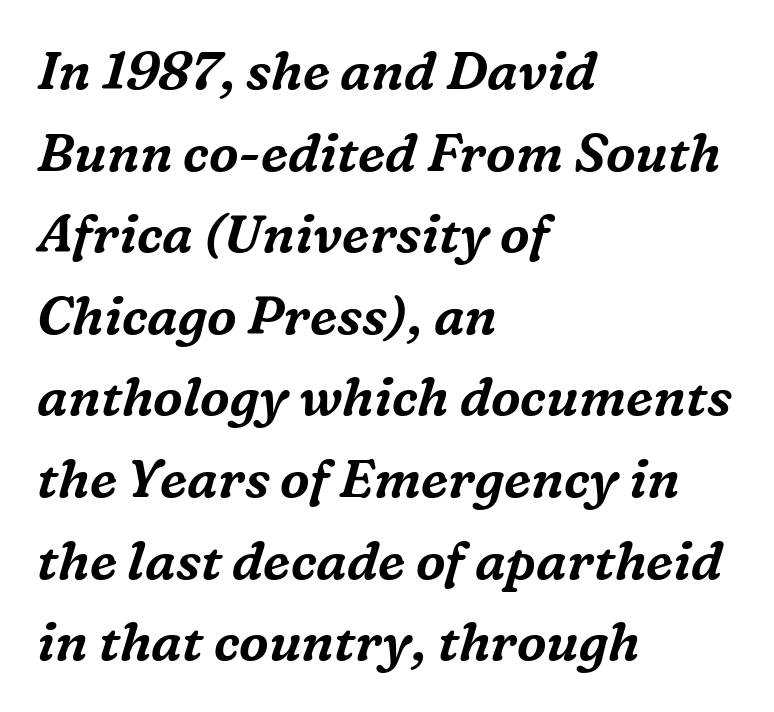
The image shows 53 px serif type, italic (leaning right); set left-aligned, normal line spacing (1.54x), normal letter spacing, not underlined; medium stroke contrast and a medium x-height.
